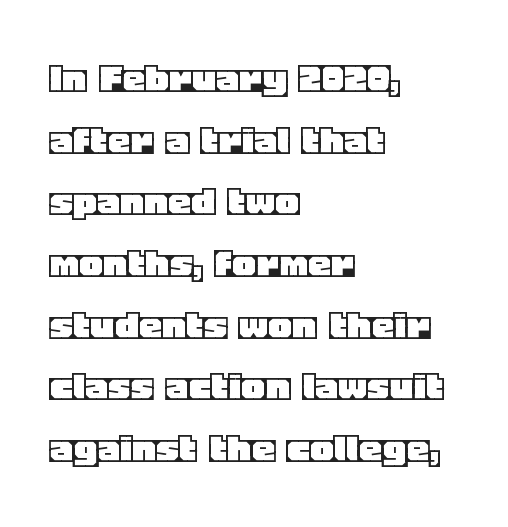
The image shows 46 px text type, upright; set left-aligned, normal line spacing (1.34x), normal letter spacing, not underlined; a large x-height.
